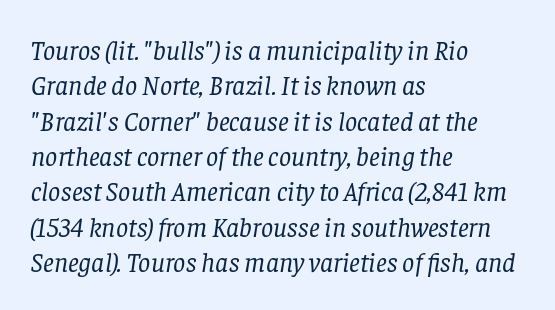
Q: Is the text bold? A: No.
Q: Is the text italic (slanted)? A: Yes, it leans right by about 8 degrees.
Q: Is the text underlined? A: No.
Q: How is the paragraph aligned? A: Left-aligned.
Q: Is the spacing between letters normal or unusually wide? A: Normal.
Q: Is the spacing between lines tight, normal or loose? A: Normal.
